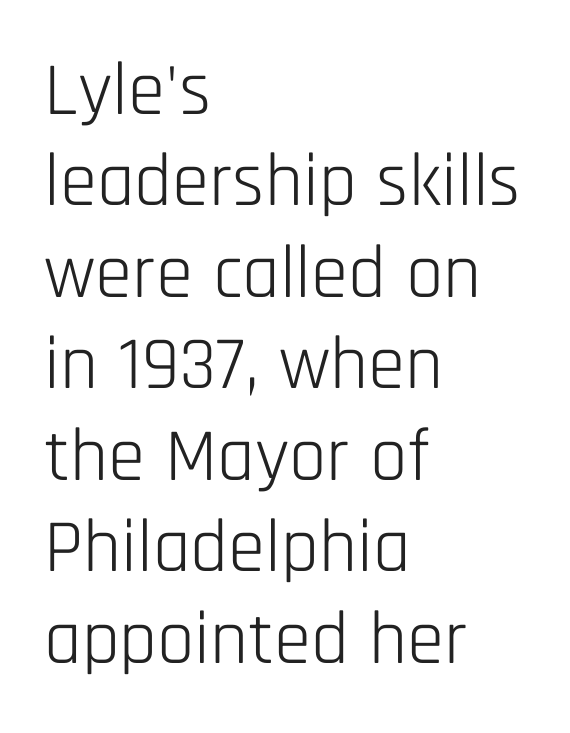
Check where the strokes stop: nothing finishes them off — pure sans. Here the designer chose a conventional face with non-uniform glyph widths. The letterforms sit shoulder to shoulder at normal distance. The typesetter chose a ragged-right arrangement here.
